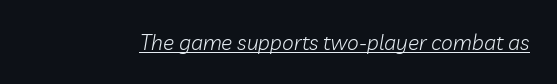
Q: Is the text bold? A: No.
Q: Is the text italic (slanted)? A: Yes, it leans right by about 10 degrees.
Q: Is the text underlined? A: Yes.
Q: Is the spacing between letters normal or unusually wide? A: Normal.
